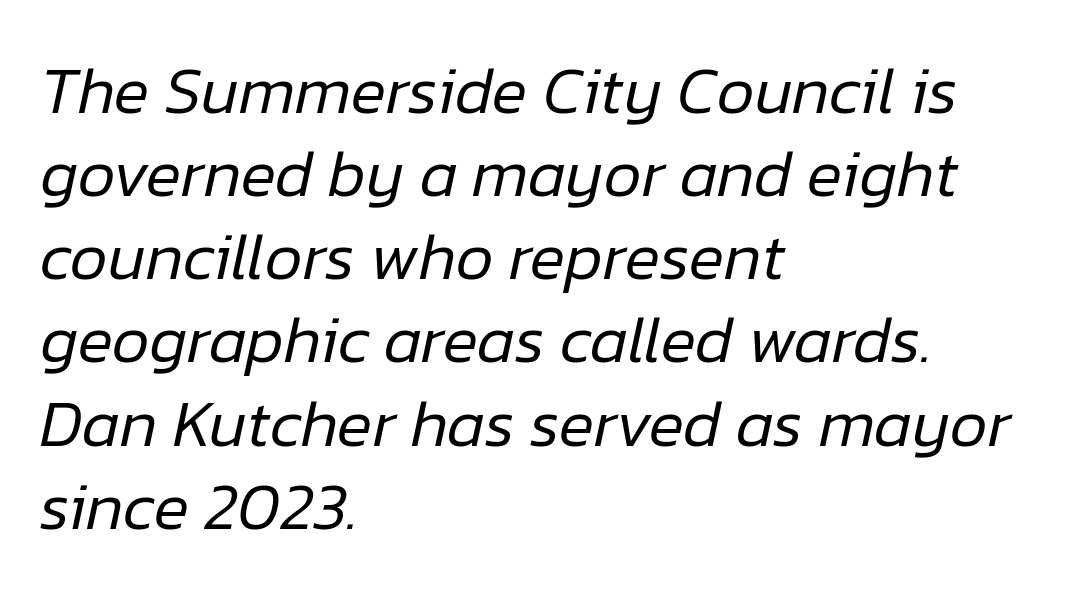
Q: Is the text bold? A: No.
Q: Is the text italic (slanted)? A: Yes, it leans right by about 12 degrees.
Q: Is the text underlined? A: No.
Q: How is the paragraph aligned? A: Left-aligned.
Q: Is the spacing between letters normal or unusually wide? A: Normal.
Q: Is the spacing between lines tight, normal or loose? A: Normal.
Q: Width (condensed, normal, or wide)? A: Normal.
Q: Stroke contrast? A: Low.
Q: x-height? A: Medium.
Q: Monospaced? A: No.
